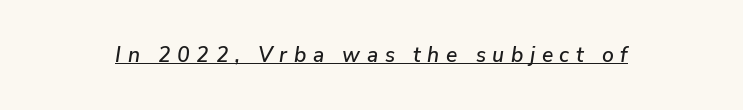
You can see a thin bar hugging the bottom of the glyphs. Someone cranked the tracking dial way up on this one. Style check: oblique.
